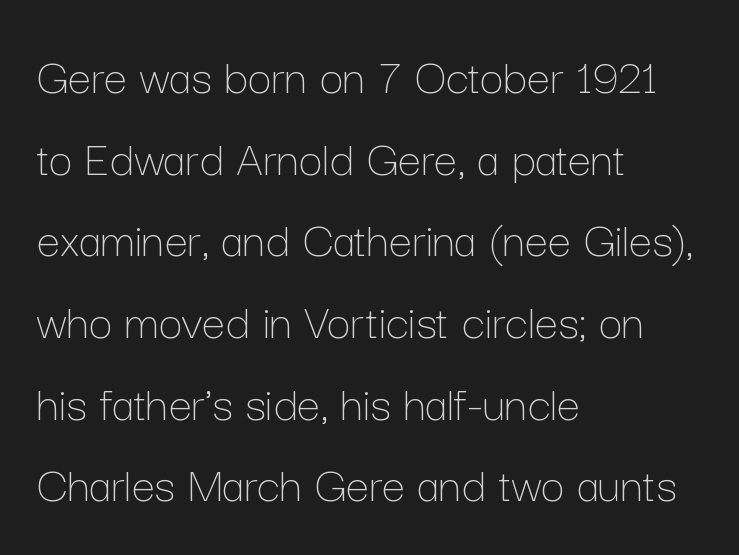
Q: Is the text bold? A: No.
Q: Is the text italic (slanted)? A: No, it is upright.
Q: Is the text underlined? A: No.
Q: How is the paragraph aligned? A: Left-aligned.
Q: Is the spacing between letters normal or unusually wide? A: Normal.
Q: Is the spacing between lines tight, normal or loose? A: Normal.
Q: Width (condensed, normal, or wide)? A: Normal.
Q: Stroke contrast? A: Low.
Q: x-height? A: Medium.
Q: Monospaced? A: No.
